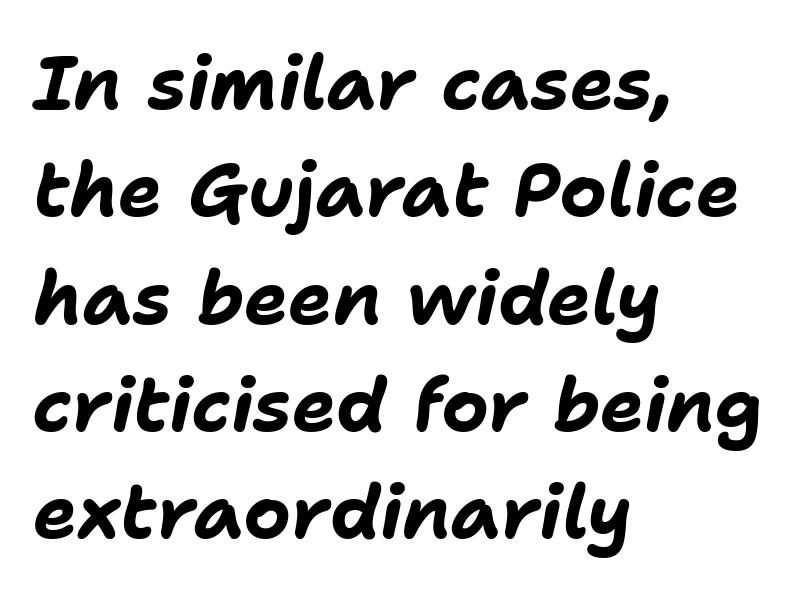
The image shows 74 px bold type, italic (leaning right); set left-aligned, normal line spacing (1.45x), normal letter spacing, not underlined; low stroke contrast and a medium x-height.
